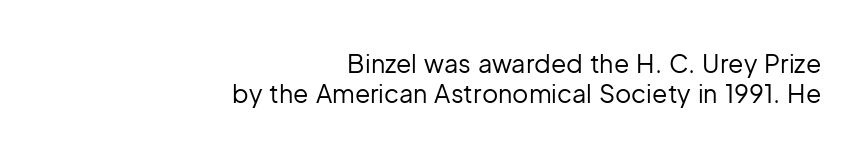
{"italic": "no", "bold": "no", "underline": "no", "align": "right", "line_spacing_ratio": 1.19, "letter_spacing": "normal", "letter_spacing_em": 0.0, "glyph_px": 25}
